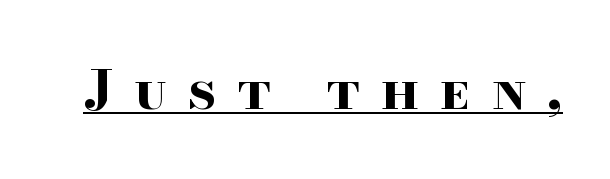
{"serif": "yes", "italic": "no", "bold": "yes", "weight": "bold", "width": "wide", "stroke_contrast": "high", "x_height": "small", "monospaced": "no", "underline": "yes", "letter_spacing": "wide", "letter_spacing_em": 0.38, "glyph_px": 54}
